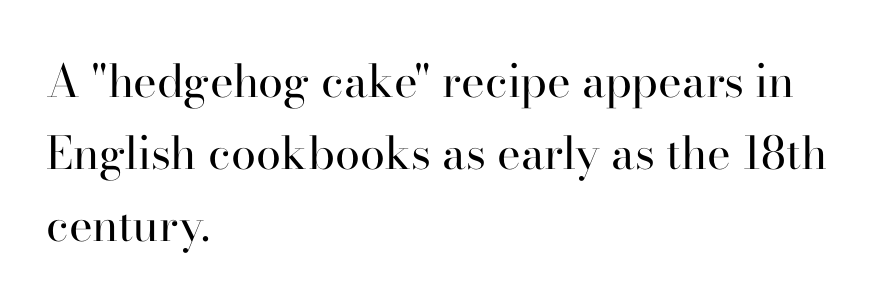
The letterforms sit shoulder to shoulder at normal distance. This sample uses an upright cut, with every glyph sitting square on the baseline. Plain, unruled lines of type. Horizontal bands of white between lines are of average thickness.
